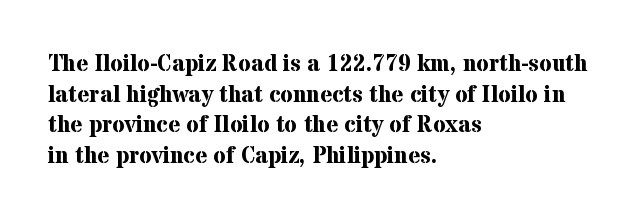
Q: Is the text bold? A: Yes.
Q: Is the text italic (slanted)? A: No, it is upright.
Q: Is the text underlined? A: No.
Q: How is the paragraph aligned? A: Left-aligned.
Q: Is the spacing between letters normal or unusually wide? A: Normal.
Q: Is the spacing between lines tight, normal or loose? A: Normal.
